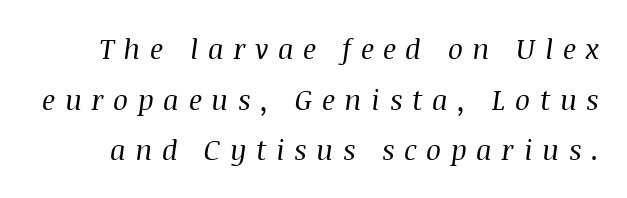
Q: Is the text bold? A: No.
Q: Is the text italic (slanted)? A: Yes, it leans right by about 8 degrees.
Q: Is the typeface a serif or a sans-serif typeface? A: Serif.
Q: Is the text underlined? A: No.
Q: Is the spacing between letters normal or unusually wide? A: Unusually wide.
Q: Width (condensed, normal, or wide)? A: Normal.
Q: Stroke contrast? A: Medium.
Q: x-height? A: Large.
Q: Monospaced? A: No.
